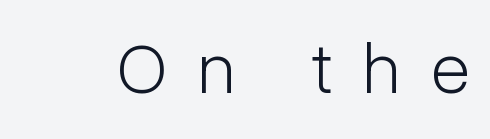
Quick note: underline off. The rendering uses natural spacing where letterforms have individual widths. Are there feet on the stems? There aren't — it's a sans. Nope, not italic — everything's standing straight. Students, note that the glyphs here are deliberately spaced far apart.
